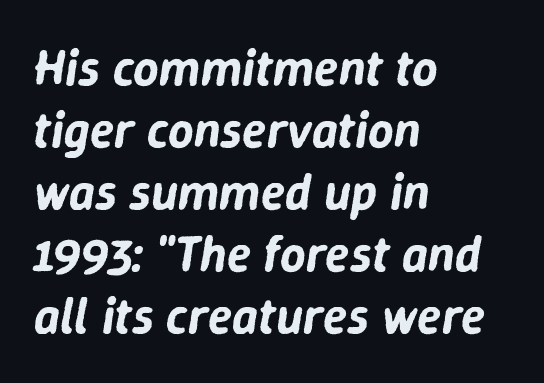
Q: Is the text italic (slanted)? A: Yes, it leans right by about 9 degrees.
Q: Is the text underlined? A: No.
Q: How is the paragraph aligned? A: Left-aligned.
Q: Is the spacing between letters normal or unusually wide? A: Normal.
Q: Width (condensed, normal, or wide)? A: Normal.
Q: Stroke contrast? A: Low.
Q: x-height? A: Medium.
Q: Monospaced? A: No.
